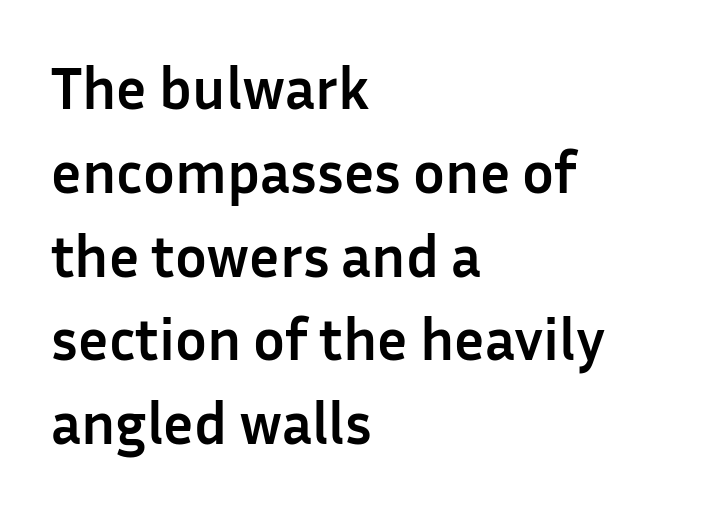
Spacing verdict: proportional, widths tailored to each character. A full-strength bold gives these letters their thick strokes. Regular leading. The baseline area is clear.
